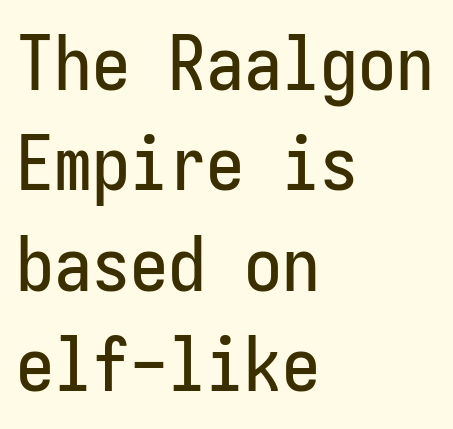
The lettering holds an erect, upright posture throughout. The rag falls on the right side of this text block. The typeface chosen for these lines omits serifs. Compared with typical paragraphs, the rows here are spaced about the same. Lines of text with bare space underneath. This sample uses plain, unmodified letter spacing.
